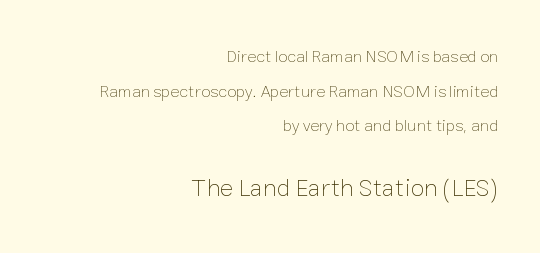
Compare the two chunks: the lower has the greater cap height. Typeset ragged left — the right edge is the straight one. No heavy texture on the line: the type isn't bold. No extra tracking has been applied to these lines. The vertical gap from one line to the next is large. Characters remain perfectly vertical along every line.
